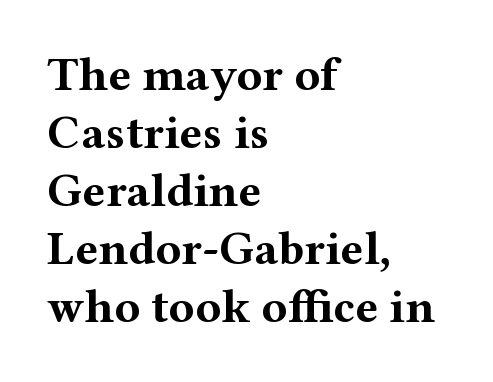
Is there any slant? The stems are plumb. To sum up the face: it has serifs. The setting favours the left margin, as ordinary paragraphs usually do. The face used here is rendered with its standard letterfit.
